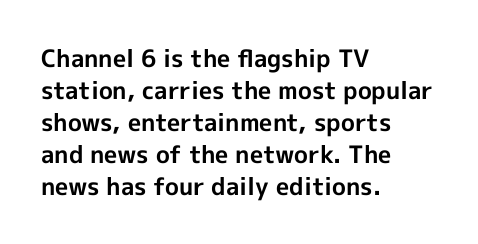
Q: Is the text bold? A: Yes.
Q: Is the text italic (slanted)? A: No, it is upright.
Q: Is the text underlined? A: No.
Q: How is the paragraph aligned? A: Left-aligned.
Q: Is the spacing between letters normal or unusually wide? A: Normal.
Q: Is the spacing between lines tight, normal or loose? A: Normal.
